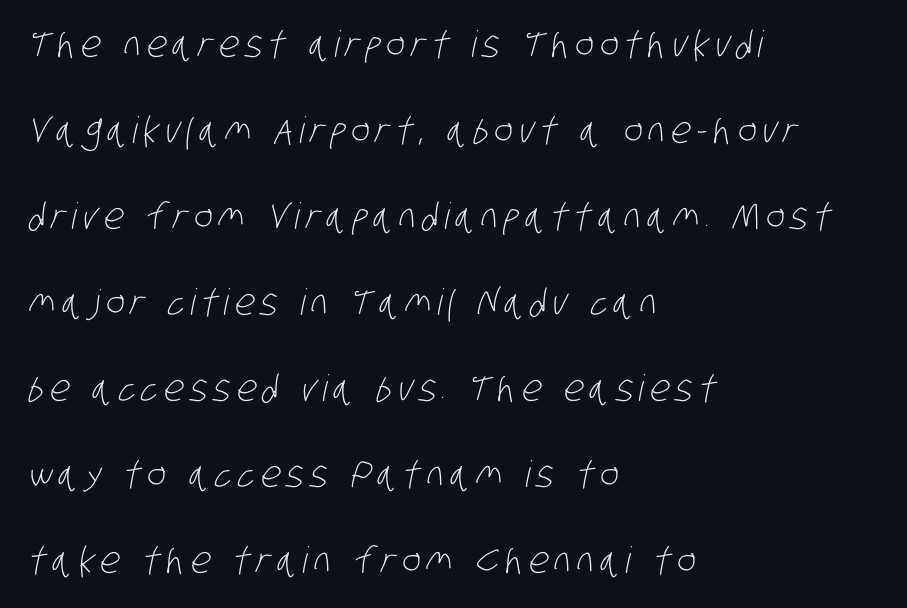
The image shows 36 px light, condensed sans-serif type; set left-aligned, loose line spacing (2.39x), not underlined; low stroke contrast and a large x-height.
